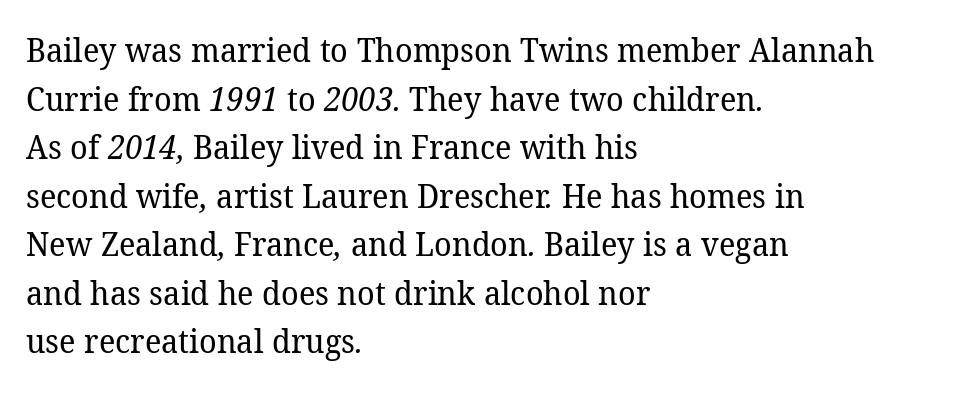
{"serif": "yes", "bold": "no", "weight": "regular", "width": "normal", "stroke_contrast": "low", "x_height": "medium", "monospaced": "no", "underline": "no", "align": "left", "line_spacing": "normal", "line_spacing_ratio": 1.47, "letter_spacing": "normal", "letter_spacing_em": 0.0, "glyph_px": 33}
